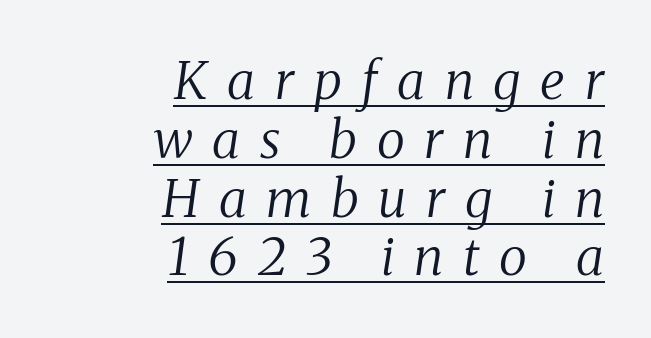
{"serif": "yes", "italic": "yes", "lean": "right", "slant_degrees": 8, "bold": "no", "weight": "regular", "width": "normal", "stroke_contrast": "medium", "x_height": "medium", "monospaced": "no", "underline": "yes", "align": "right", "line_spacing": "tight", "line_spacing_ratio": 1.13, "letter_spacing": "wide", "letter_spacing_em": 0.38, "glyph_px": 52}
